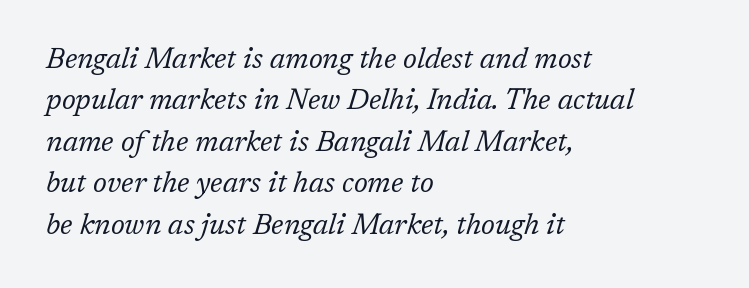
It's the slanting kind of type. The letters look calm and open, with moderate or lighter stems. Letters rest on an invisible, unmarked baseline. Character widths vary here, with narrow letters taking less room than wide ones. These lines are composed in type with serifs. These lines keep a tight, regular rhythm from letter to letter.
